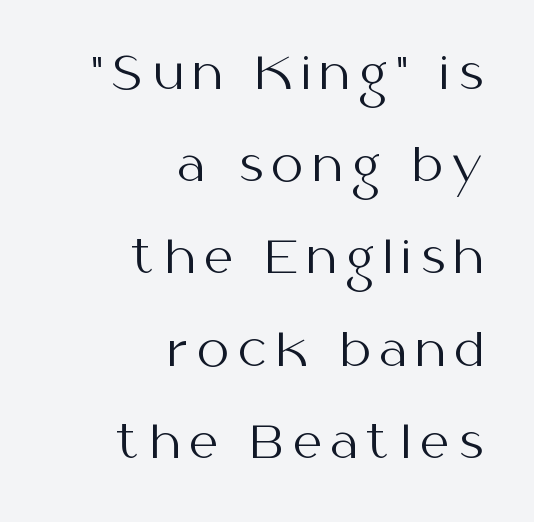
Q: Is the text bold? A: No.
Q: Is the text italic (slanted)? A: No, it is upright.
Q: Is the typeface a serif or a sans-serif typeface? A: Sans-serif.
Q: Is the text underlined? A: No.
Q: How is the paragraph aligned? A: Right-aligned.
Q: Is the spacing between letters normal or unusually wide? A: Unusually wide.
Q: Is the spacing between lines tight, normal or loose? A: Loose.
Q: Width (condensed, normal, or wide)? A: Normal.
Q: Stroke contrast? A: Medium.
Q: x-height? A: Medium.
Q: Monospaced? A: No.
